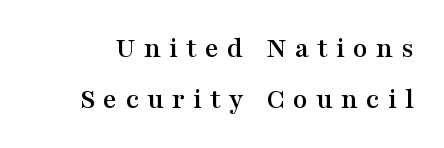
The image shows 30 px wide serif type, upright; set normal line spacing (1.69x), unusually wide letter spacing (+0.27 em), not underlined; medium stroke contrast and a medium x-height.
